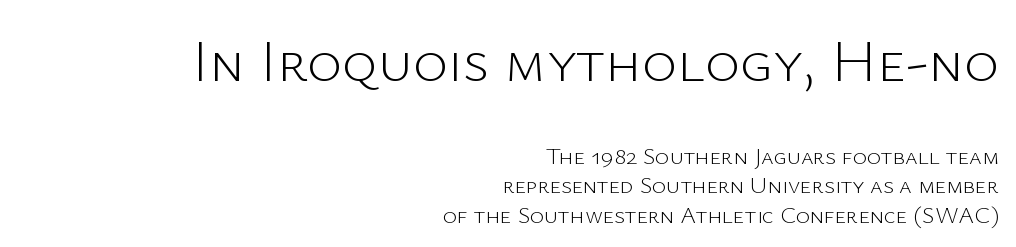
{"serif": "no", "italic": "no", "bold": "no", "weight": "light", "width": "normal", "stroke_contrast": "low", "x_height": "medium", "monospaced": "no", "underline": "no", "align": "right", "line_spacing_ratio": 1.22, "letter_spacing": "normal", "letter_spacing_em": 0.0, "larger_block": "first", "size_ratio": 2.5, "glyph_px": 60}
